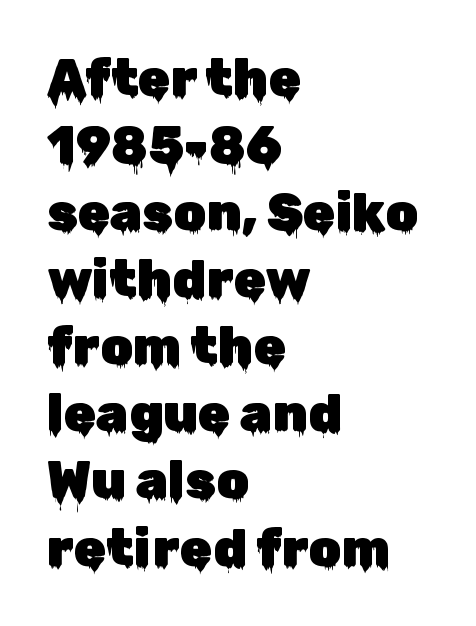
Q: Is the text italic (slanted)? A: No, it is upright.
Q: Is the typeface a serif or a sans-serif typeface? A: Sans-serif.
Q: Is the text underlined? A: No.
Q: How is the paragraph aligned? A: Left-aligned.
Q: Is the spacing between letters normal or unusually wide? A: Normal.
Q: Is the spacing between lines tight, normal or loose? A: Normal.
Q: Width (condensed, normal, or wide)? A: Normal.
Q: Stroke contrast? A: Low.
Q: x-height? A: Medium.
Q: Monospaced? A: No.
